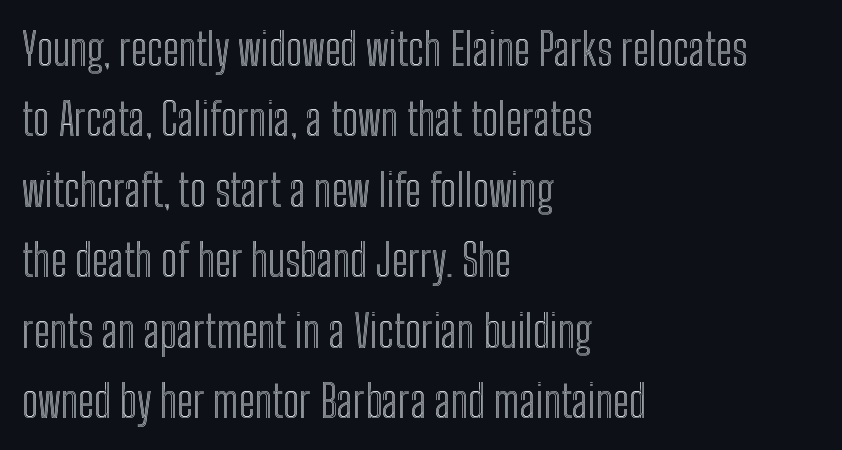
The image shows 44 px condensed type, upright; set left-aligned, normal line spacing (1.6x), normal letter spacing, not underlined; a medium x-height.
